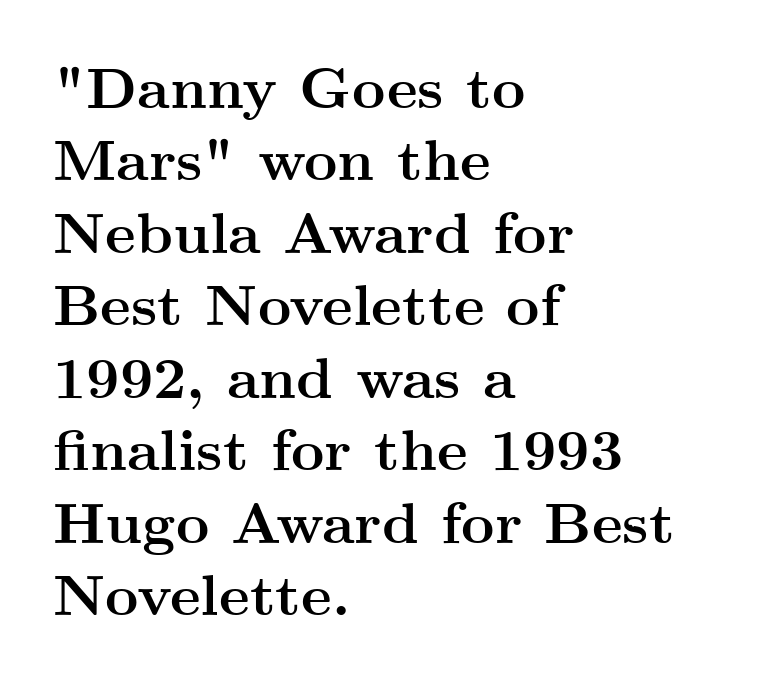
Q: Is the text bold? A: Yes.
Q: Is the text italic (slanted)? A: No, it is upright.
Q: Is the typeface a serif or a sans-serif typeface? A: Serif.
Q: Is the text underlined? A: No.
Q: How is the paragraph aligned? A: Left-aligned.
Q: Is the spacing between letters normal or unusually wide? A: Normal.
Q: Is the spacing between lines tight, normal or loose? A: Normal.
Q: Width (condensed, normal, or wide)? A: Wide.
Q: Stroke contrast? A: Medium.
Q: x-height? A: Small.
Q: Monospaced? A: No.
